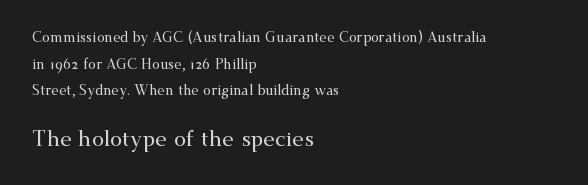
Q: Is the text italic (slanted)? A: No, it is upright.
Q: Is the text underlined? A: No.
Q: How is the paragraph aligned? A: Left-aligned.
Q: Is the spacing between letters normal or unusually wide? A: Normal.
Q: Is the spacing between lines tight, normal or loose? A: Loose.
Q: Which block of text is set in a larger size, the first (top) or the second (bottom)? A: The second (bottom) one.
